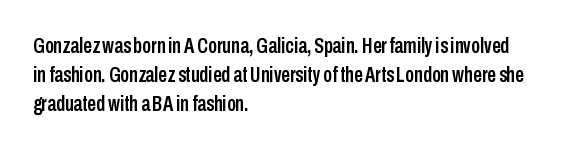
{"italic": "no", "underline": "no", "align": "left", "line_spacing": "normal", "line_spacing_ratio": 1.31, "letter_spacing": "normal", "letter_spacing_em": 0.0, "glyph_px": 22}
